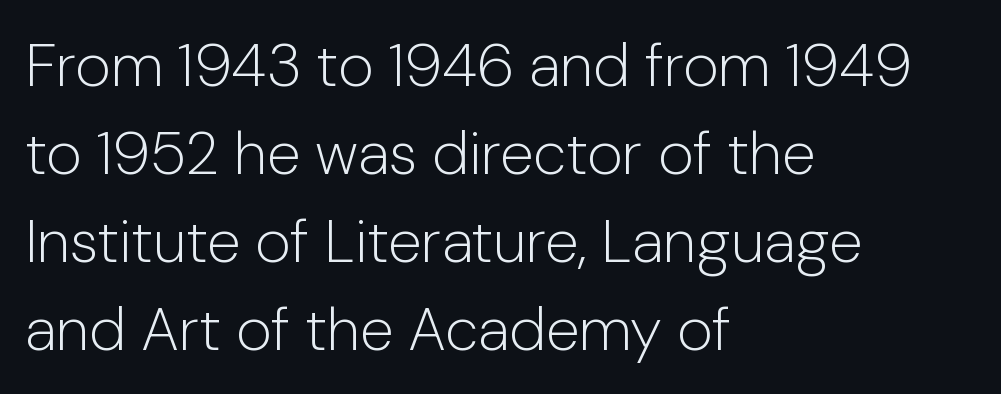
The typeface has the unassuming heft of standard copy or less. The letters stand straight up with perfectly vertical stems. The baseline area is clear. The tracking reads as untouched default to a designer's eye. A typesetter would call this proportional, since set widths differ per character.
